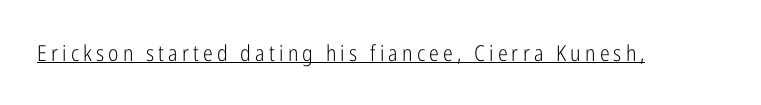
The image shows 22 px text type, upright; set underlined.
